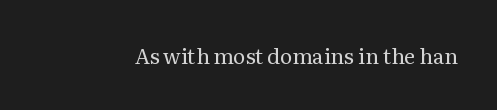
The image shows 21 px text type, upright; set normal letter spacing, not underlined.
